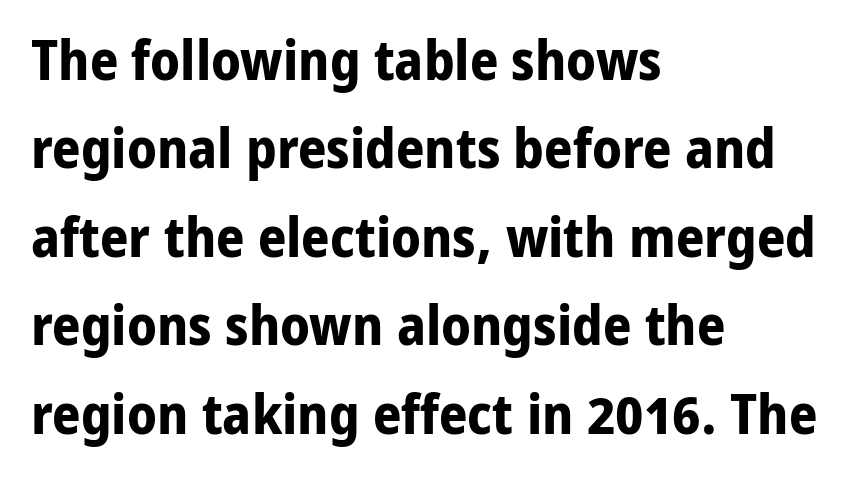
The image shows 56 px bold sans-serif type, upright; set left-aligned, normal line spacing (1.58x), normal letter spacing, not underlined; low stroke contrast and a medium x-height.
